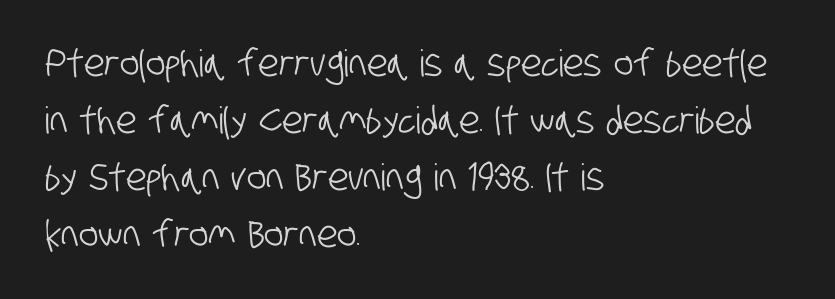
The gap between lines stays unmarked. The space between consecutive lines is moderate. This sample uses a sans-serif face. Letter spacing: default.
